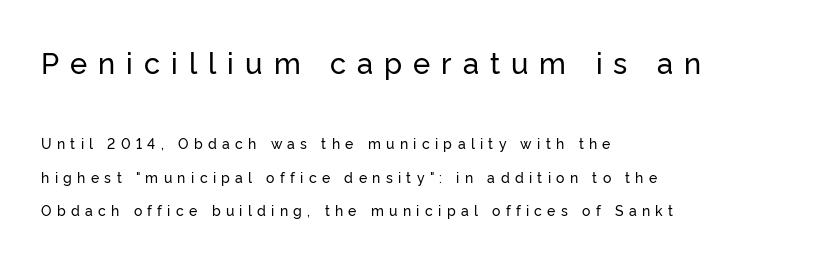
{"serif": "no", "italic": "no", "width": "normal", "stroke_contrast": "low", "x_height": "medium", "monospaced": "no", "underline": "no", "align": "left", "line_spacing": "loose", "line_spacing_ratio": 2.38, "letter_spacing": "wide", "letter_spacing_em": 0.38, "larger_block": "first", "size_ratio": 2.07, "glyph_px": 29}
